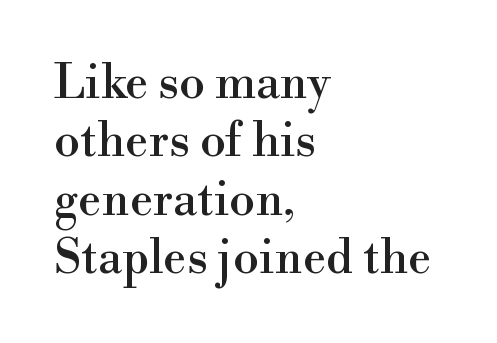
Q: Is the text italic (slanted)? A: No, it is upright.
Q: Is the typeface a serif or a sans-serif typeface? A: Serif.
Q: Is the text underlined? A: No.
Q: How is the paragraph aligned? A: Left-aligned.
Q: Is the spacing between letters normal or unusually wide? A: Normal.
Q: Width (condensed, normal, or wide)? A: Normal.
Q: Stroke contrast? A: High.
Q: x-height? A: Small.
Q: Monospaced? A: No.
